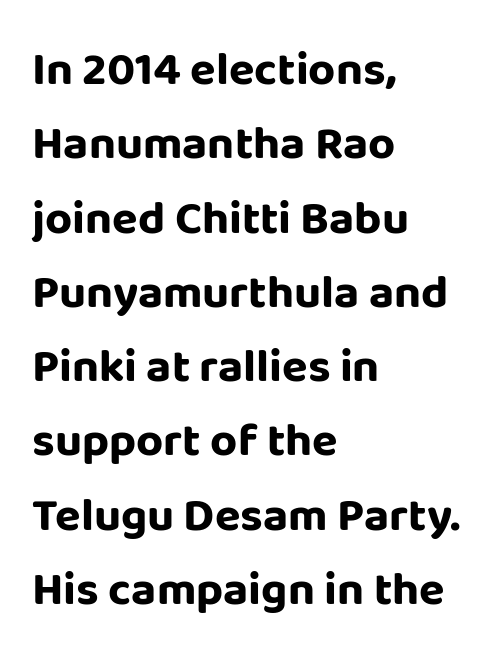
The image shows 47 px bold sans-serif type, upright; set left-aligned, normal line spacing (1.58x), normal letter spacing, not underlined; low stroke contrast and a large x-height.
